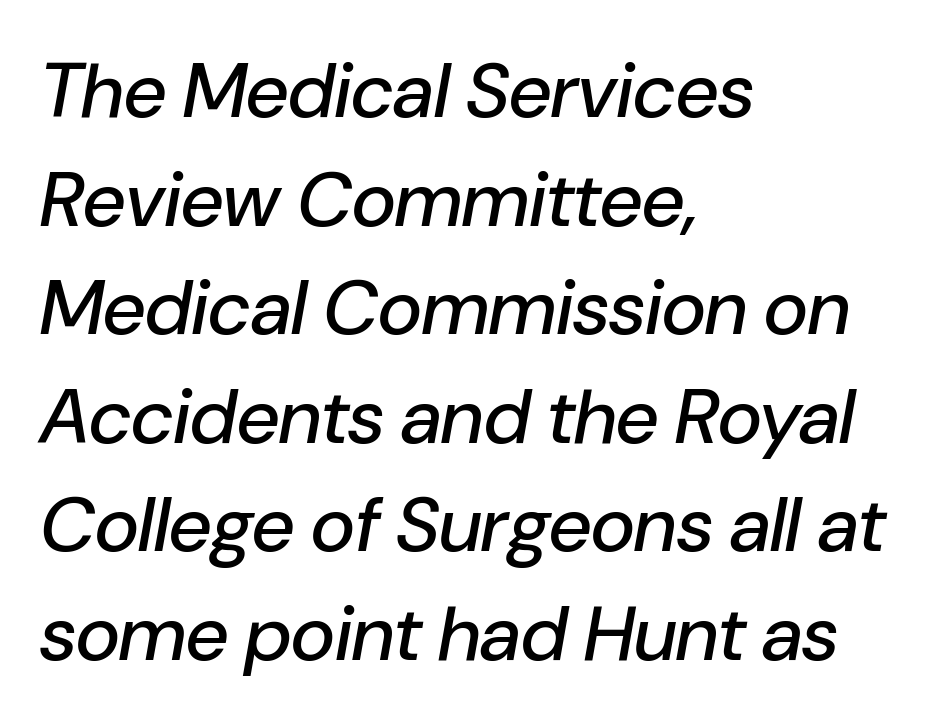
The image shows 77 px text type, italic (leaning right); set left-aligned, normal line spacing (1.41x), normal letter spacing, not underlined; low stroke contrast and a medium x-height.
